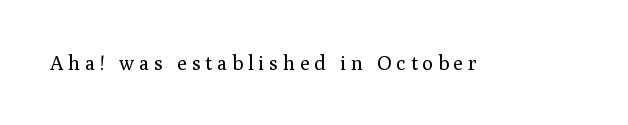
Honestly, the letter spacing is so wide it's the main thing you notice. The foot of each line stays bare and open. The lettering stays uniformly vertical, giving the passage a roman look. The letterforms sit at book weight or below.
